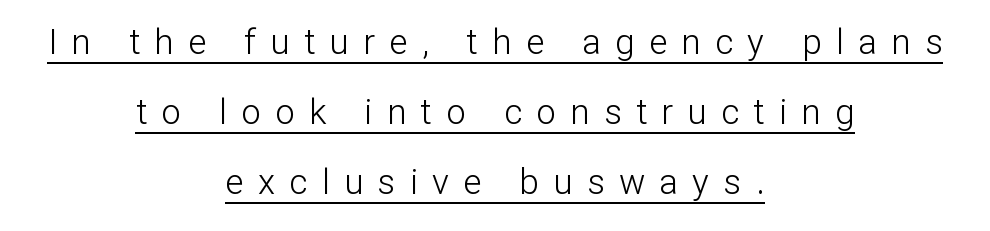
{"serif": "no", "italic": "no", "bold": "no", "weight": "light", "width": "normal", "stroke_contrast": "low", "x_height": "medium", "monospaced": "no", "underline": "yes", "align": "center", "line_spacing": "loose", "line_spacing_ratio": 2.0, "letter_spacing": "wide", "letter_spacing_em": 0.41, "glyph_px": 35}
